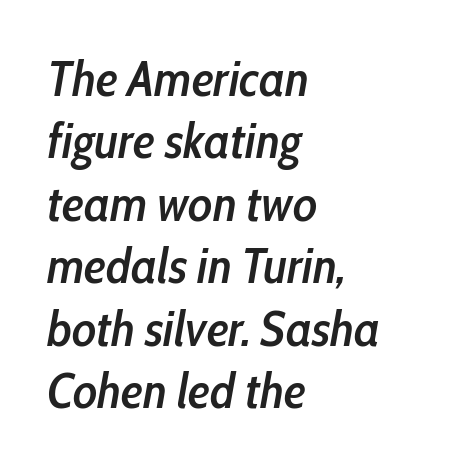
Q: Is the text bold? A: Semi-bold.
Q: Is the text italic (slanted)? A: Yes, it leans right by about 10 degrees.
Q: Is the text underlined? A: No.
Q: How is the paragraph aligned? A: Left-aligned.
Q: Is the spacing between letters normal or unusually wide? A: Normal.
Q: Is the spacing between lines tight, normal or loose? A: Normal.
Q: Width (condensed, normal, or wide)? A: Condensed.
Q: Stroke contrast? A: Low.
Q: x-height? A: Medium.
Q: Monospaced? A: No.
